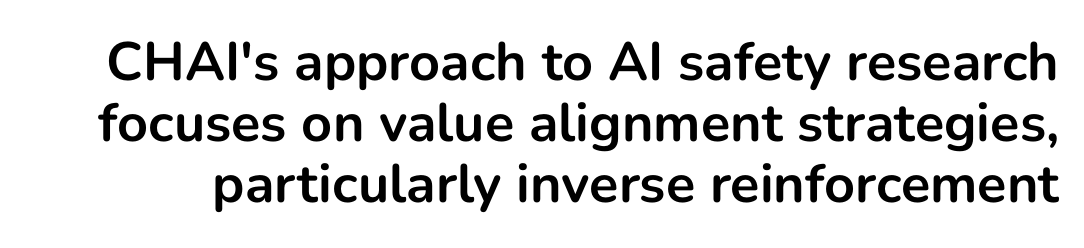
In terms of posture, this sample is upright. Only glyphs here, with clear space below each row. A typesetter would call this leading minimal, almost set solid. Characters follow at the spacing the type designer built in. Grotesque or geometric, the face here clearly has no serifs. Each letter keeps its own natural width here, so spacing adapts to shape.
